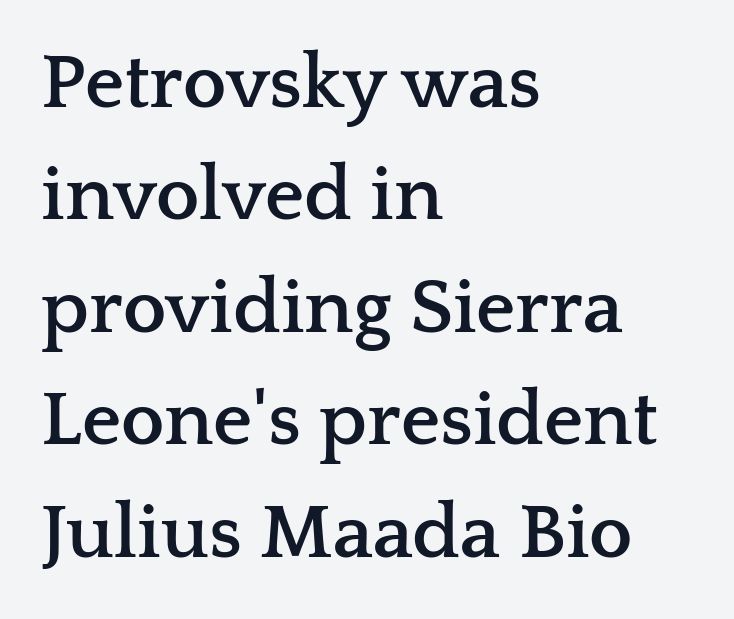
Is the block centered? No — it sits flush against the left margin. These lines sit exactly where default settings would place them. The letters stand straight up with perfectly vertical stems. Letter spacing: default. Looks like regular typesetting: each glyph gets only the width it needs.
